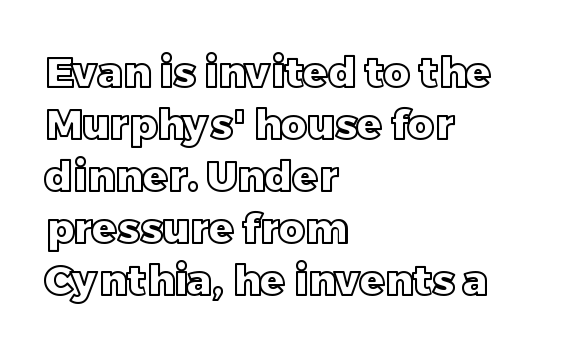
The image shows 41 px text type, upright; set left-aligned, normal line spacing (1.27x), normal letter spacing, not underlined; a large x-height.
